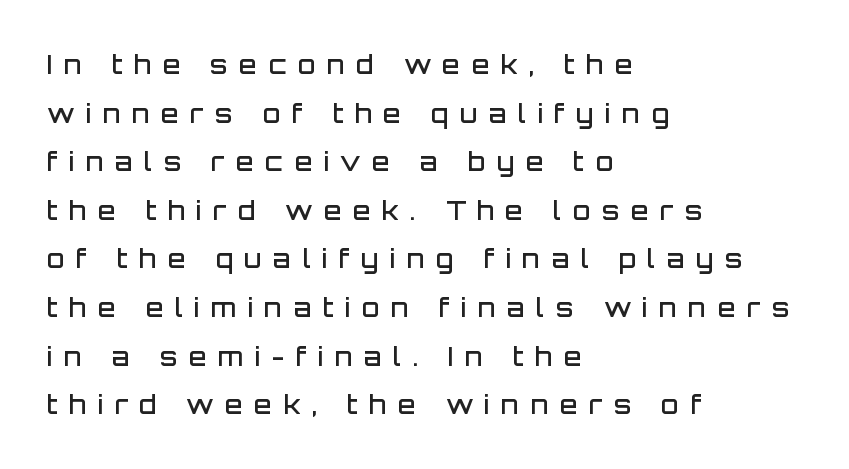
Emphasis by weight is partial: semibold. Which margin do the lines hug? The left one — the right edge is uneven. The gap between lines stays unmarked. Style check: upright.
